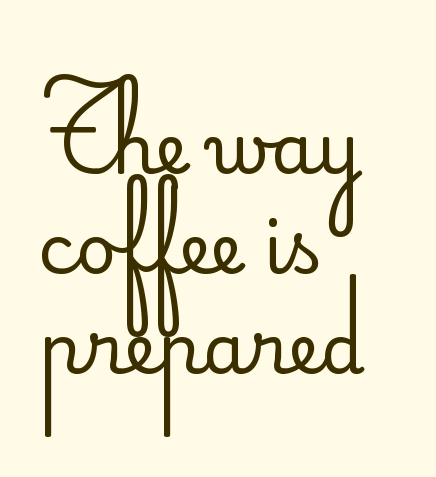
{"serif": "no", "italic": "no", "bold": "no", "weight": "regular", "width": "normal", "stroke_contrast": "low", "x_height": "small", "monospaced": "no", "underline": "no", "align": "left", "line_spacing": "normal", "line_spacing_ratio": 1.43, "letter_spacing": "normal", "letter_spacing_em": 0.0, "glyph_px": 70}
